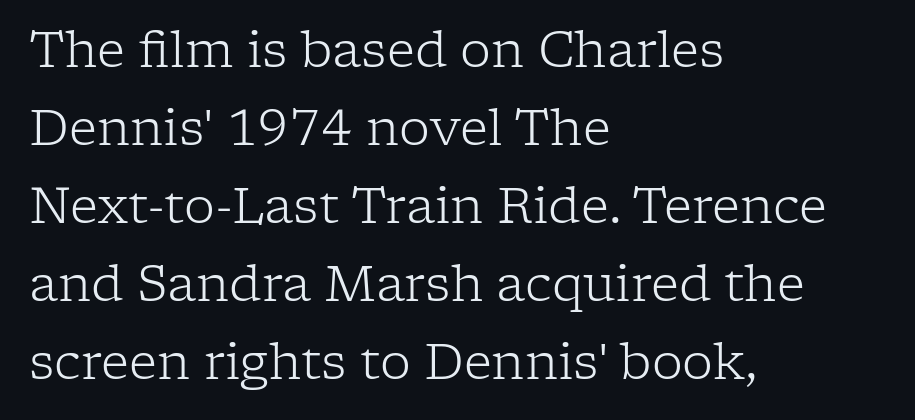
The strokes are not fattened; the text isn't bold. A typesetter would label this face a serif. Every character sits straight up, as roman type does. A typesetter would call this zero additional tracking. Compared with typical paragraphs, the rows here are spaced about the same. A typesetter would call this proportional, since set widths differ per character.
